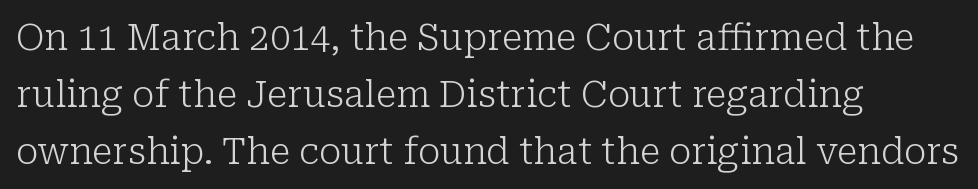
Notice how the stems are strictly vertical — no italics here. The letterforms sit at book weight or below. Successive baselines arrive at the customary interval. Left-aligned paragraph, ragged on the right.
